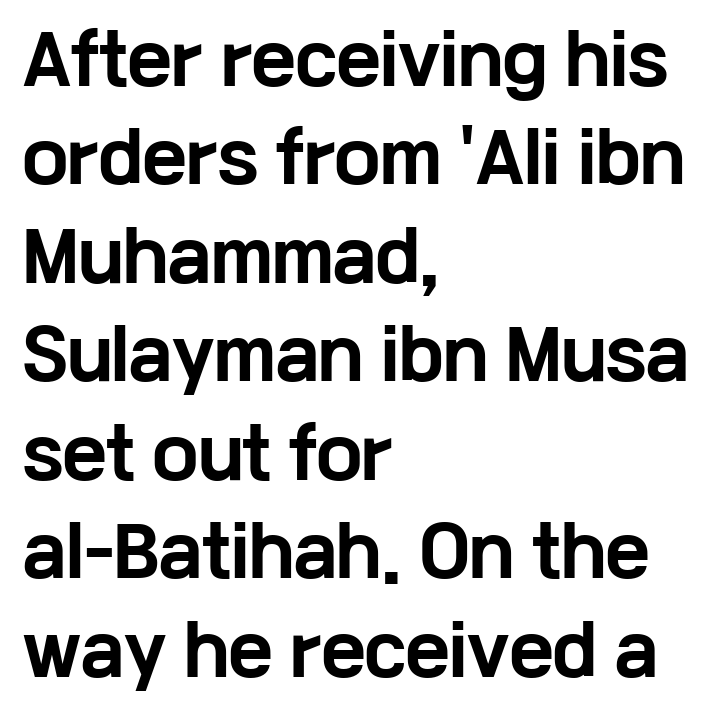
{"serif": "no", "italic": "no", "bold": "yes", "weight": "bold", "width": "wide", "stroke_contrast": "low", "x_height": "medium", "monospaced": "no", "underline": "no", "align": "left", "line_spacing": "normal", "line_spacing_ratio": 1.47, "letter_spacing": "normal", "letter_spacing_em": 0.0, "glyph_px": 67}
